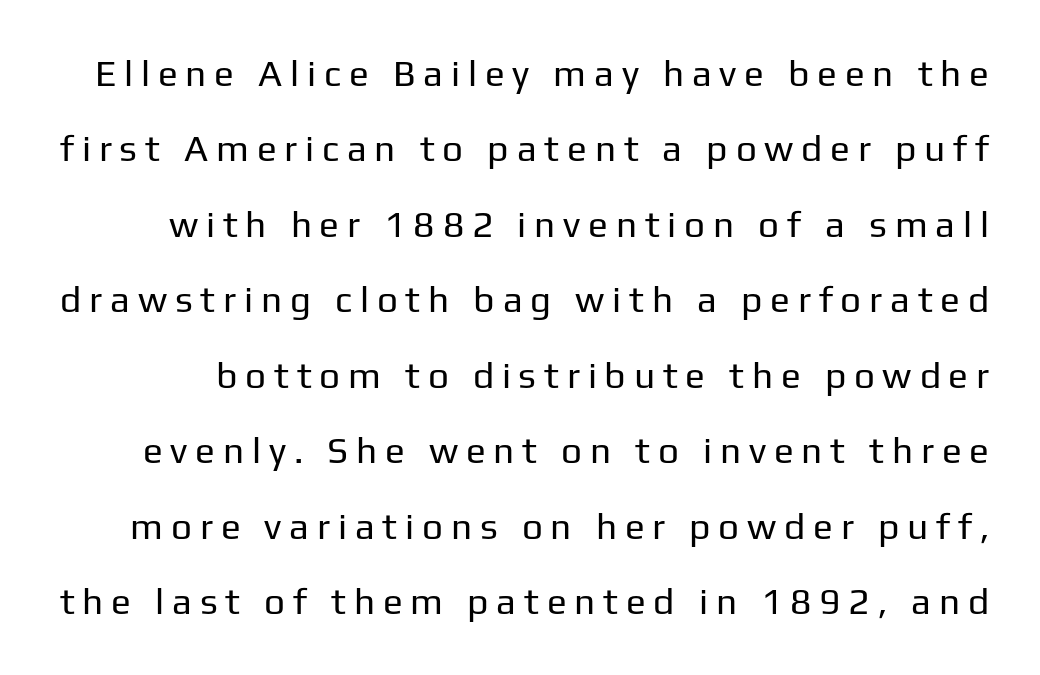
Q: Is the text bold? A: No.
Q: Is the text italic (slanted)? A: No, it is upright.
Q: Is the typeface a serif or a sans-serif typeface? A: Sans-serif.
Q: Is the text underlined? A: No.
Q: Is the spacing between letters normal or unusually wide? A: Unusually wide.
Q: Is the spacing between lines tight, normal or loose? A: Loose.
Q: Width (condensed, normal, or wide)? A: Normal.
Q: Stroke contrast? A: Low.
Q: x-height? A: Medium.
Q: Monospaced? A: No.
